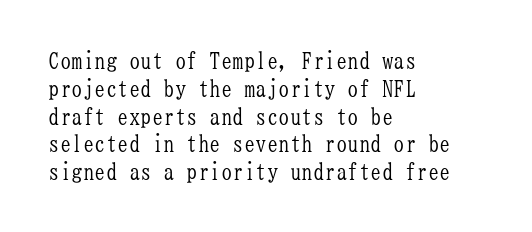
Italic: no, the glyphs are upright roman. Typeset ragged right — the left edge is the straight one. The gaps between neighbouring characters are ordinary and unremarkable. No letter is thick-stroked: the sample isn't bold. Lines of text with bare space underneath.
